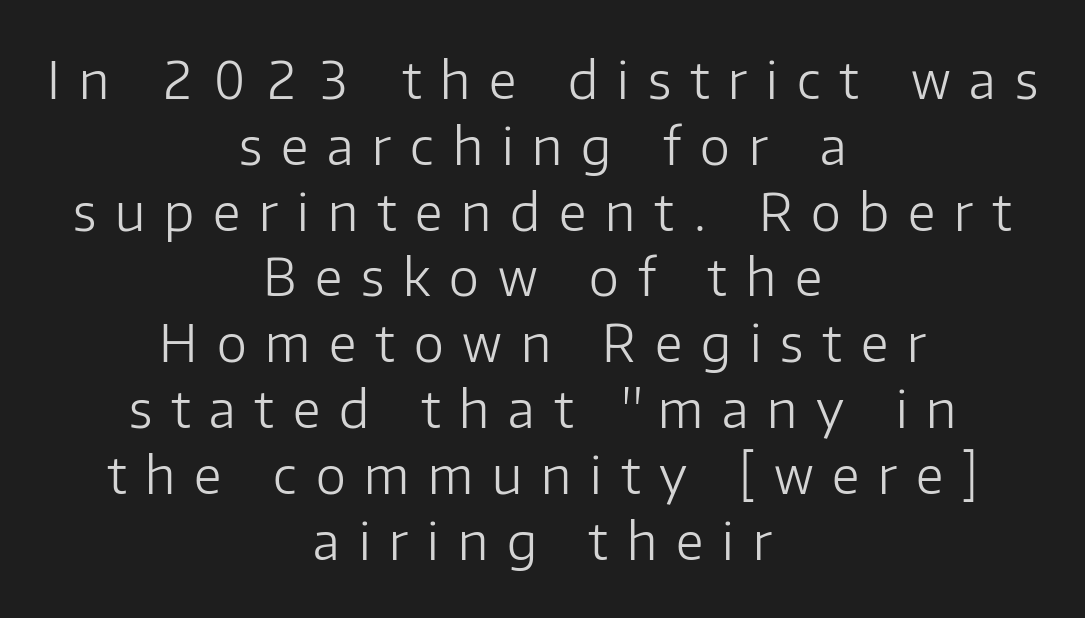
Q: Is the text bold? A: No.
Q: Is the text italic (slanted)? A: No, it is upright.
Q: Is the typeface a serif or a sans-serif typeface? A: Sans-serif.
Q: Is the text underlined? A: No.
Q: How is the paragraph aligned? A: Centered.
Q: Is the spacing between letters normal or unusually wide? A: Unusually wide.
Q: Is the spacing between lines tight, normal or loose? A: Normal.
Q: Width (condensed, normal, or wide)? A: Normal.
Q: Stroke contrast? A: Low.
Q: x-height? A: Medium.
Q: Monospaced? A: No.
